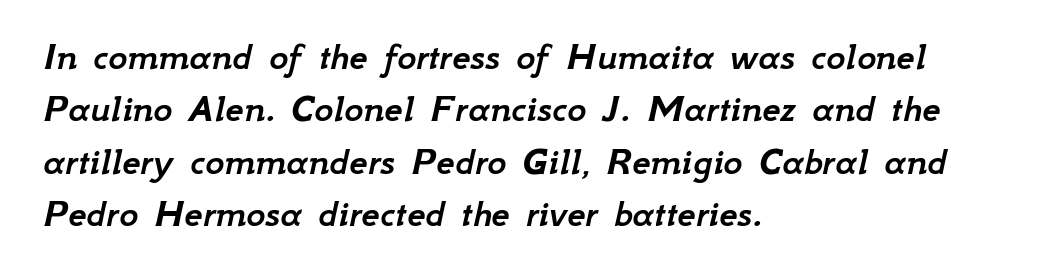
The image shows 41 px text type, italic (leaning right); set left-aligned, normal line spacing (1.28x), normal letter spacing, not underlined; low stroke contrast and a small x-height.
